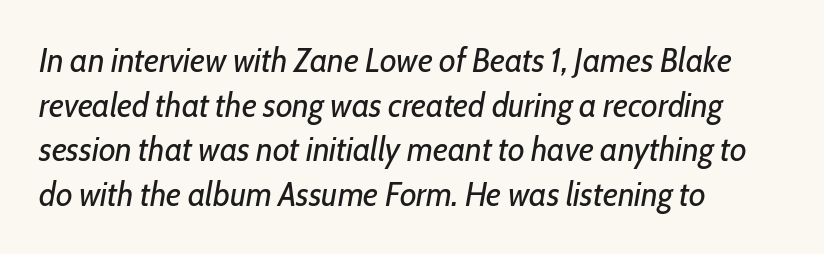
{"italic": "yes", "lean": "right", "slant_degrees": 10, "bold": "no", "weight": "regular", "width": "condensed", "stroke_contrast": "low", "x_height": "medium", "monospaced": "no", "underline": "no", "align": "left", "line_spacing": "normal", "line_spacing_ratio": 1.31, "letter_spacing": "normal", "letter_spacing_em": 0.0, "glyph_px": 34}
